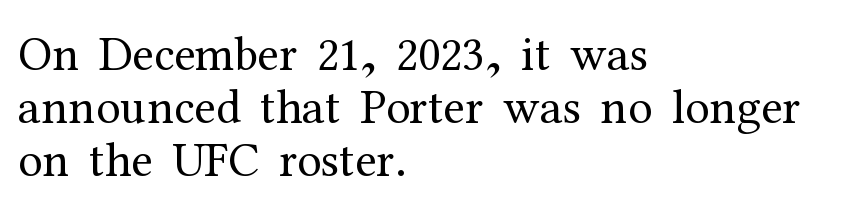
The image shows 49 px regular-weight serif type, upright; set left-aligned, tight line spacing (1.08x), normal letter spacing, not underlined; medium stroke contrast and a medium x-height.
